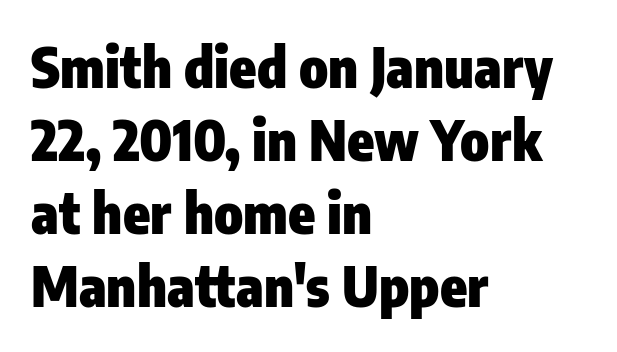
{"serif": "no", "italic": "no", "bold": "yes", "weight": "heavy", "width": "condensed", "stroke_contrast": "low", "x_height": "medium", "monospaced": "no", "underline": "no", "align": "left", "line_spacing": "normal", "line_spacing_ratio": 1.33, "letter_spacing": "normal", "letter_spacing_em": 0.0, "glyph_px": 55}
